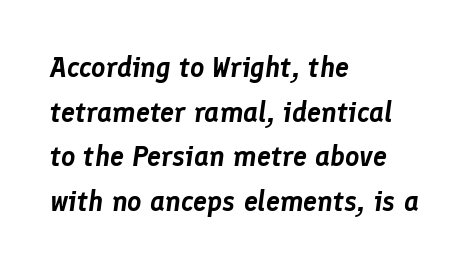
{"italic": "yes", "lean": "right", "slant_degrees": 8, "width": "normal", "stroke_contrast": "low", "x_height": "medium", "monospaced": "no", "underline": "no", "align": "left", "line_spacing": "normal", "line_spacing_ratio": 1.59, "letter_spacing": "normal", "letter_spacing_em": 0.0, "glyph_px": 28}
